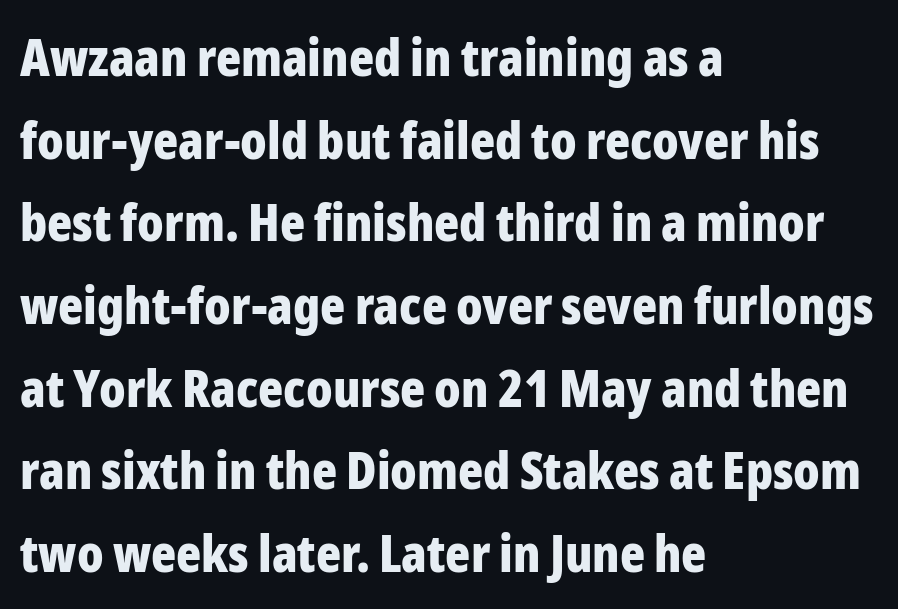
If you measured baseline to baseline, you'd find a middling distance. What kind of face is this? One without serifs — a sans. Letter spacing: default. The baseline area is clear.
